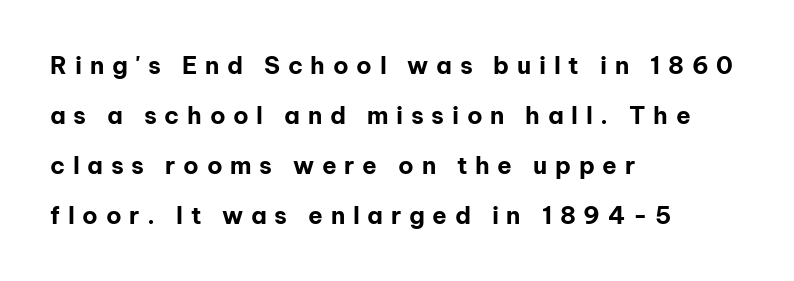
Q: Is the text bold? A: Yes.
Q: Is the text italic (slanted)? A: No, it is upright.
Q: Is the text underlined? A: No.
Q: How is the paragraph aligned? A: Left-aligned.
Q: Is the spacing between letters normal or unusually wide? A: Unusually wide.
Q: Is the spacing between lines tight, normal or loose? A: Loose.
